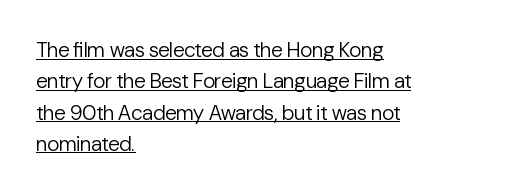
The image shows 21 px text type, upright; set left-aligned, normal line spacing (1.49x), normal letter spacing, underlined.
